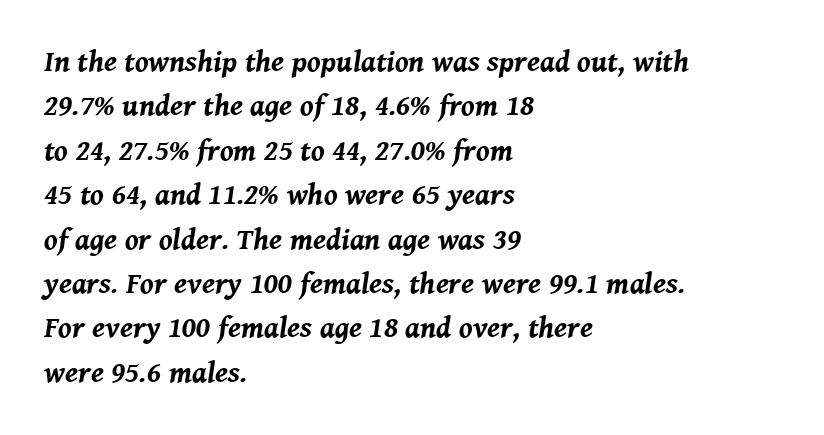
The image shows 30 px bold type, italic (leaning right); set left-aligned, normal line spacing (1.48x), normal letter spacing, not underlined; medium stroke contrast and a medium x-height.
